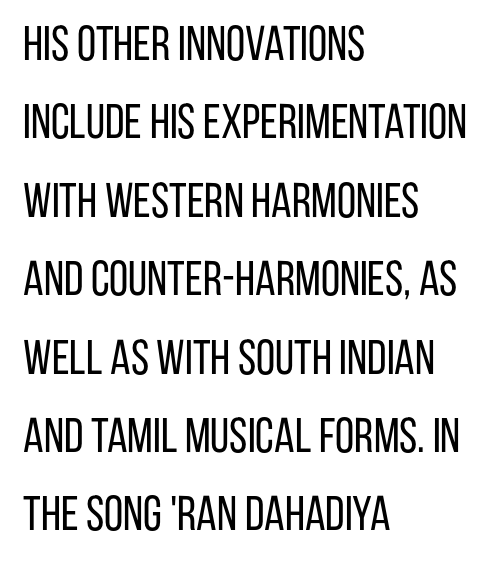
{"serif": "no", "italic": "no", "bold": "no", "weight": "regular", "width": "condensed", "stroke_contrast": "low", "x_height": "large", "monospaced": "no", "underline": "no", "align": "left", "line_spacing": "normal", "line_spacing_ratio": 1.6, "letter_spacing": "normal", "letter_spacing_em": 0.0, "glyph_px": 49}
